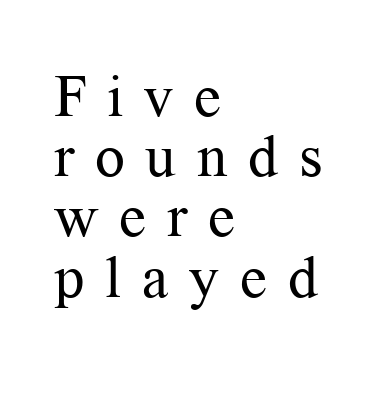
{"serif": "yes", "italic": "no", "bold": "no", "weight": "regular", "width": "normal", "stroke_contrast": "medium", "x_height": "medium", "monospaced": "no", "underline": "no", "align": "left", "line_spacing": "tight", "line_spacing_ratio": 1.02, "letter_spacing": "wide", "letter_spacing_em": 0.35, "glyph_px": 59}
